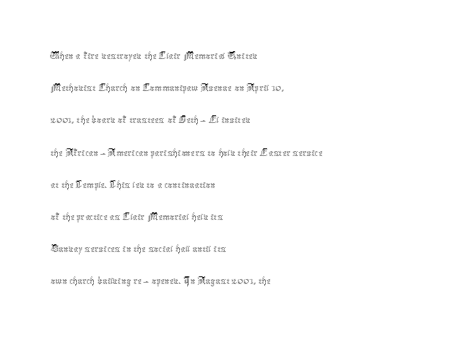
Q: Is the text bold? A: No.
Q: Is the text italic (slanted)? A: No, it is upright.
Q: Is the text underlined? A: No.
Q: How is the paragraph aligned? A: Left-aligned.
Q: Is the spacing between letters normal or unusually wide? A: Normal.
Q: Is the spacing between lines tight, normal or loose? A: Normal.
